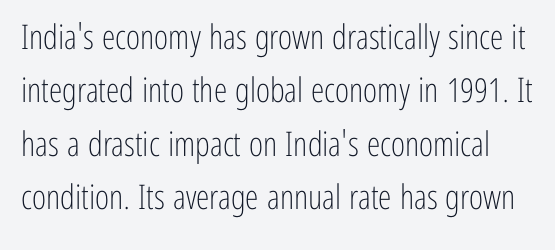
Underlining? Definitely not there. To sum up the face: it is a sans, with no serifs. The face used here is rendered with its standard letterfit. Heft: none added — not bold.
